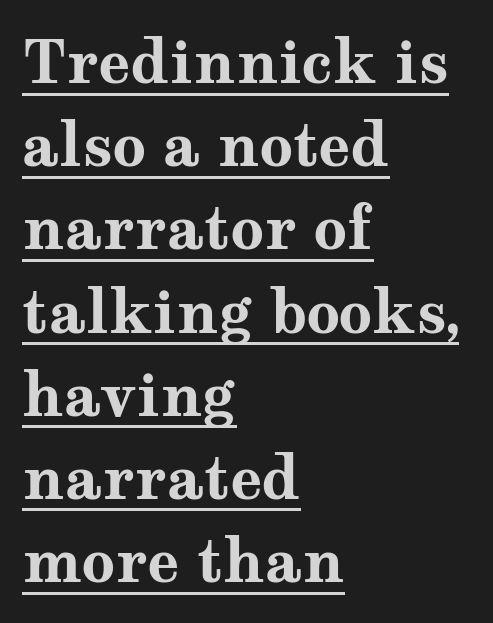
{"serif": "yes", "italic": "no", "bold": "yes", "weight": "bold", "width": "wide", "stroke_contrast": "medium", "x_height": "medium", "monospaced": "no", "underline": "yes", "align": "left", "line_spacing": "normal", "line_spacing_ratio": 1.41, "letter_spacing": "normal", "letter_spacing_em": 0.0, "glyph_px": 59}
